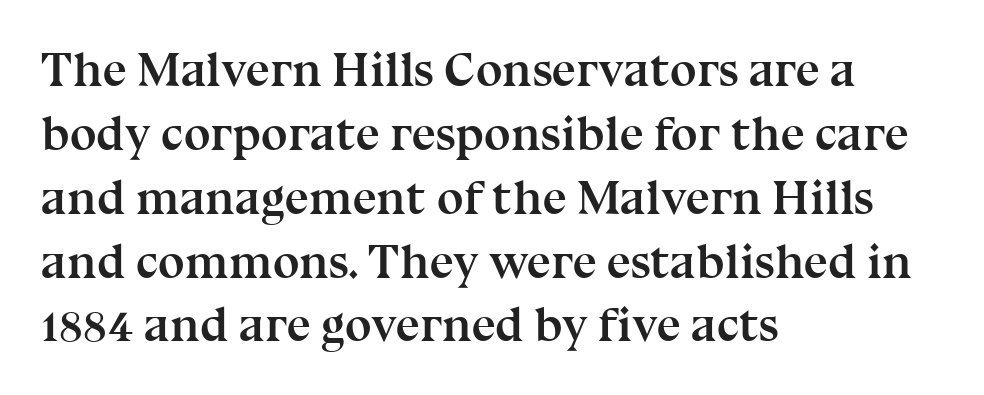
Looks like regular typesetting: each glyph gets only the width it needs. The typeface chosen for these lines features serifs. Descenders hang freely into open space. Plenty of ink on the page — the face is bold. This rendering uses left alignment, leaving the right contour irregular. The letters stand upright; this is a roman face.
